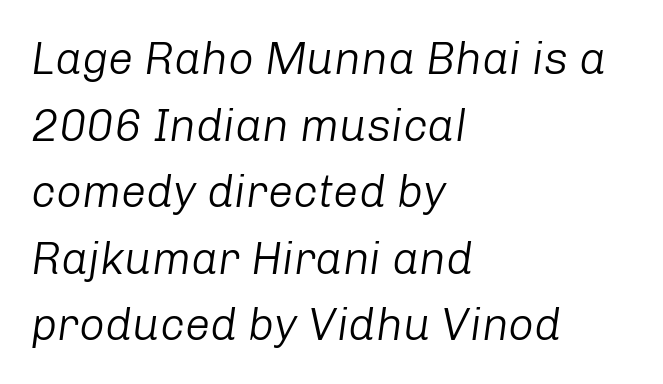
The image shows 45 px light type, italic (leaning right); set left-aligned, normal line spacing (1.48x), normal letter spacing, not underlined; low stroke contrast and a medium x-height.
